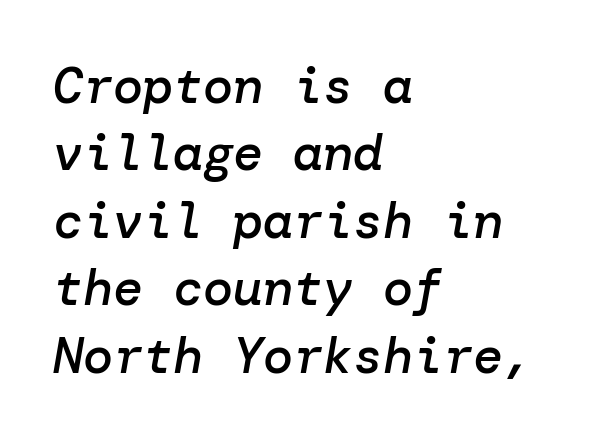
{"italic": "yes", "lean": "right", "slant_degrees": 10, "bold": "semi", "weight": "semibold", "width": "normal", "stroke_contrast": "low", "x_height": "medium", "underline": "no", "align": "left", "line_spacing": "normal", "line_spacing_ratio": 1.35, "letter_spacing": "normal", "letter_spacing_em": 0.0, "glyph_px": 50}
